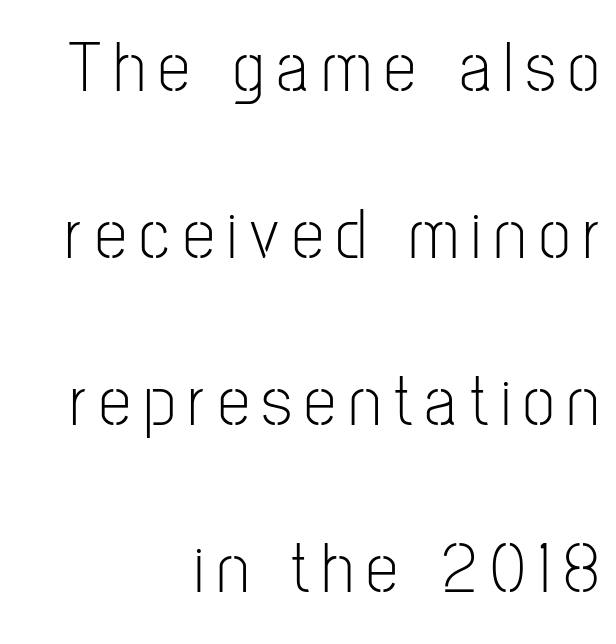
{"serif": "no", "italic": "no", "bold": "no", "weight": "light", "width": "condensed", "stroke_contrast": "low", "x_height": "medium", "monospaced": "no", "underline": "no", "align": "right", "line_spacing": "loose", "line_spacing_ratio": 2.32, "glyph_px": 72}
